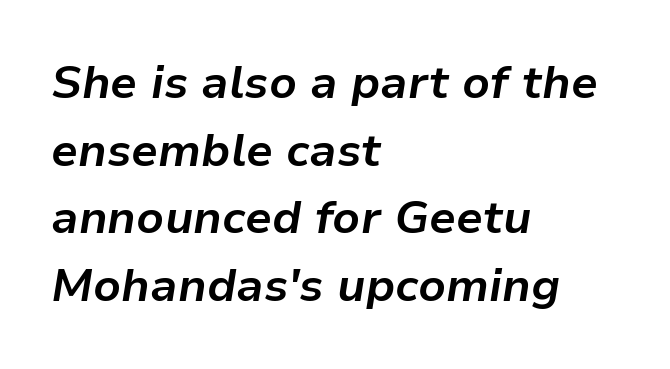
{"italic": "yes", "lean": "right", "slant_degrees": 9, "bold": "yes", "weight": "bold", "width": "normal", "stroke_contrast": "low", "x_height": "medium", "monospaced": "no", "underline": "no", "align": "left", "line_spacing": "normal", "line_spacing_ratio": 1.47, "letter_spacing": "normal", "letter_spacing_em": 0.0, "glyph_px": 46}
